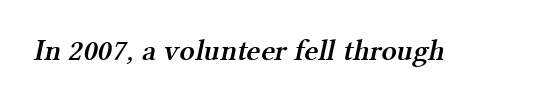
{"serif": "yes", "bold": "semi", "weight": "semibold", "width": "normal", "stroke_contrast": "medium", "x_height": "medium", "monospaced": "no", "underline": "no", "letter_spacing": "normal", "letter_spacing_em": 0.0, "glyph_px": 30}
